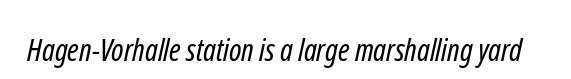
The face used here is proportionally spaced, like ordinary book or web type. Observe the absence of serifs on each vertical stroke in this sample. Quick note: underline off. Default kerning and tracking; the words read as compact shapes.
